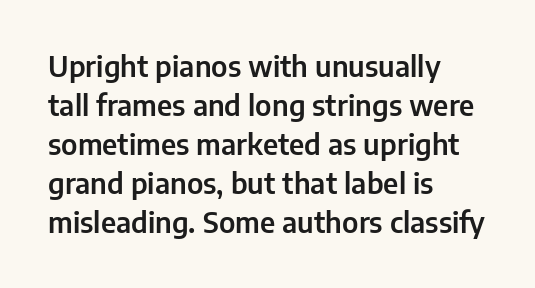
The image shows 28 px sans-serif type, upright; set left-aligned, normal line spacing (1.39x), normal letter spacing, not underlined; low stroke contrast and a medium x-height.
